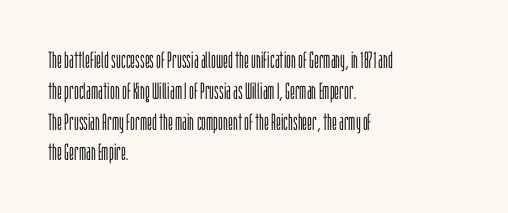
Q: Is the text bold? A: No.
Q: Is the text italic (slanted)? A: No, it is upright.
Q: Is the text underlined? A: No.
Q: How is the paragraph aligned? A: Left-aligned.
Q: Is the spacing between letters normal or unusually wide? A: Normal.
Q: Is the spacing between lines tight, normal or loose? A: Normal.
